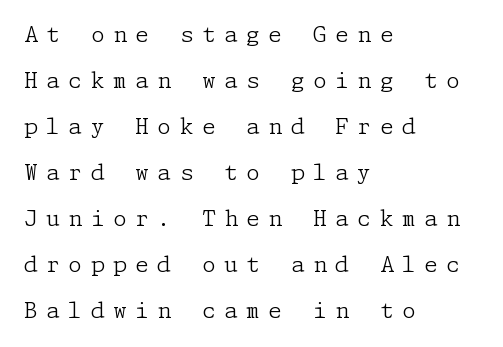
The image shows 22 px text type, upright; set left-aligned, loose line spacing (2.09x), unusually wide letter spacing (+0.39 em), not underlined.
